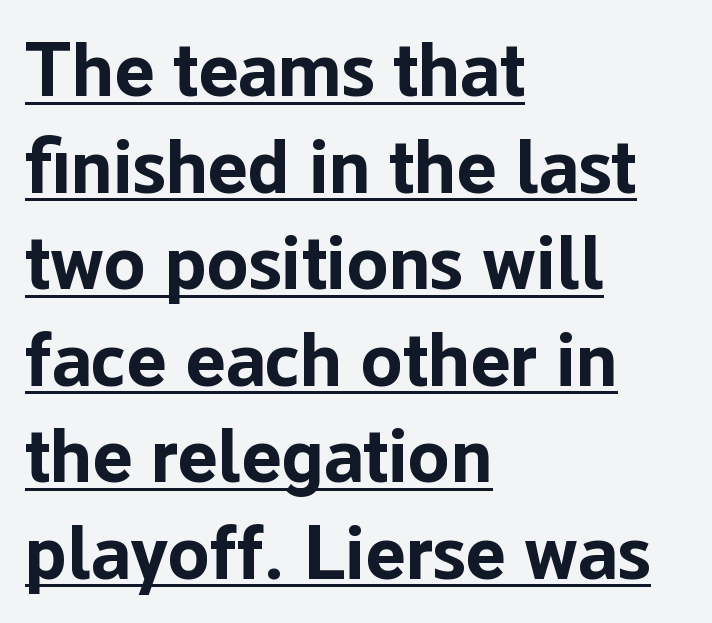
{"serif": "no", "italic": "no", "bold": "yes", "weight": "bold", "width": "normal", "stroke_contrast": "low", "x_height": "medium", "monospaced": "no", "underline": "yes", "align": "left", "line_spacing": "normal", "line_spacing_ratio": 1.27, "letter_spacing": "normal", "letter_spacing_em": 0.0, "glyph_px": 76}
